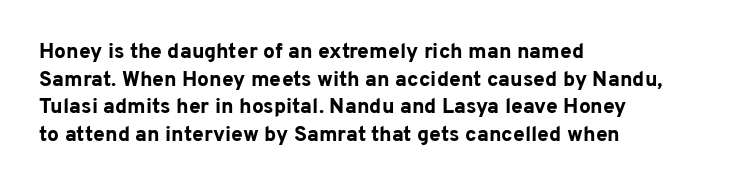
Normally led — the rows are evenly, conventionally spaced. Caption: standard tracking, unaltered. Check the space under the baseline: it is left empty. This sample is left-justified, so line endings fall wherever the words run out. These lines were composed using upright roman letters.
